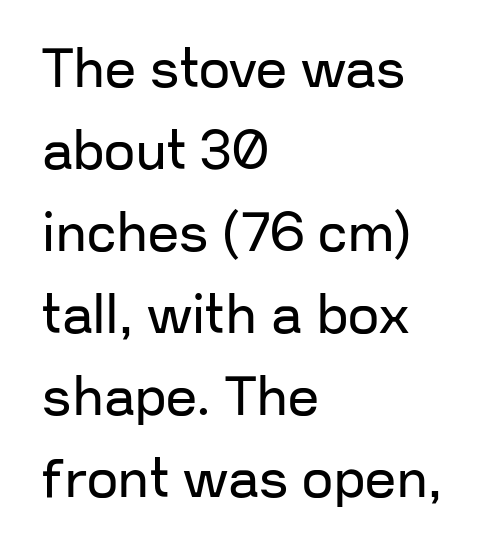
{"serif": "no", "italic": "no", "bold": "no", "weight": "regular", "width": "normal", "stroke_contrast": "low", "x_height": "medium", "monospaced": "no", "underline": "no", "align": "left", "line_spacing": "normal", "line_spacing_ratio": 1.49, "letter_spacing": "normal", "letter_spacing_em": 0.0, "glyph_px": 55}
